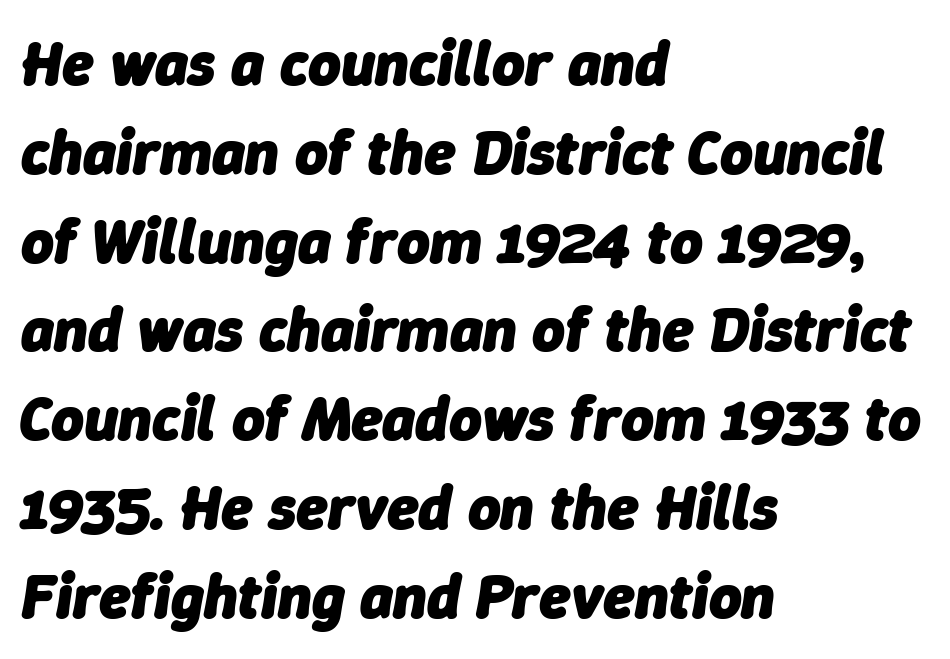
These lines are rendered in a variable-pitch font. This is oblique type, the kind used for emphasis or titles. The passage shown stacks its lines at a standard gap. This rendering features lettering with no underline. This is heavy type, rendered in bold. The compositor pushed each line to the left boundary.
